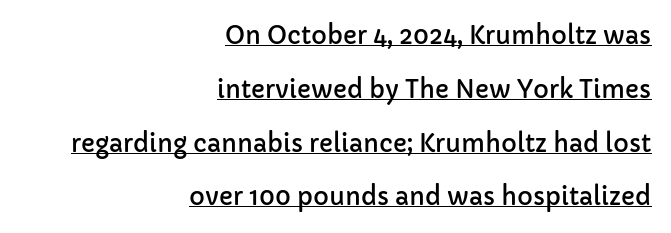
{"italic": "no", "underline": "yes", "align": "right", "line_spacing": "loose", "line_spacing_ratio": 2.24, "letter_spacing": "normal", "letter_spacing_em": 0.0, "glyph_px": 24}
